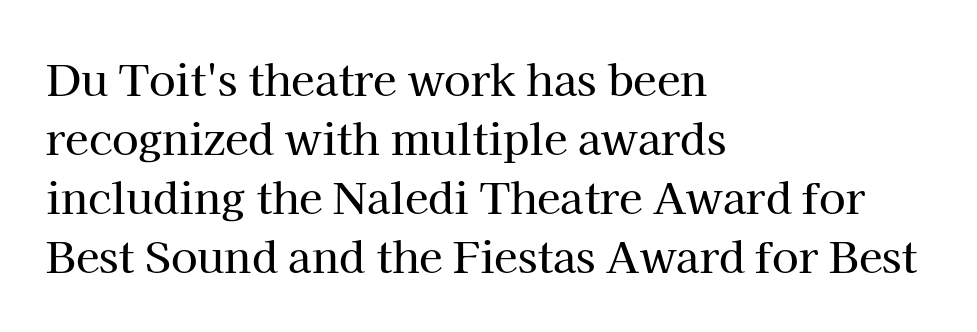
Q: Is the text italic (slanted)? A: No, it is upright.
Q: Is the typeface a serif or a sans-serif typeface? A: Serif.
Q: Is the text underlined? A: No.
Q: How is the paragraph aligned? A: Left-aligned.
Q: Is the spacing between letters normal or unusually wide? A: Normal.
Q: Is the spacing between lines tight, normal or loose? A: Normal.
Q: Width (condensed, normal, or wide)? A: Normal.
Q: Stroke contrast? A: High.
Q: x-height? A: Medium.
Q: Monospaced? A: No.
